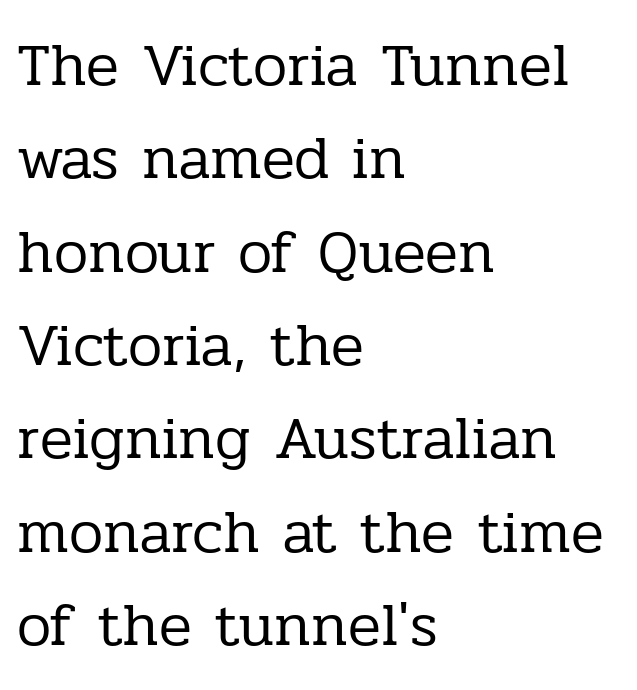
Q: Is the text bold? A: No.
Q: Is the text italic (slanted)? A: No, it is upright.
Q: Is the typeface a serif or a sans-serif typeface? A: Serif.
Q: Is the text underlined? A: No.
Q: How is the paragraph aligned? A: Left-aligned.
Q: Is the spacing between letters normal or unusually wide? A: Normal.
Q: Is the spacing between lines tight, normal or loose? A: Normal.
Q: Width (condensed, normal, or wide)? A: Normal.
Q: Stroke contrast? A: Low.
Q: x-height? A: Medium.
Q: Monospaced? A: No.
